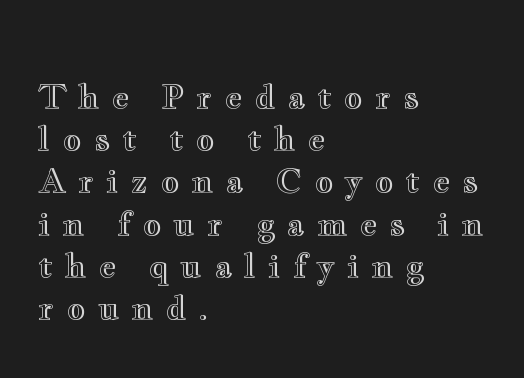
Substantial extra tracking has been applied to these lines. Nope, not italic — everything's standing straight. Is the block centered? No — it sits flush against the left margin. Honestly, the row spacing looks completely unremarkable. Nobody drew a line under any word here.
